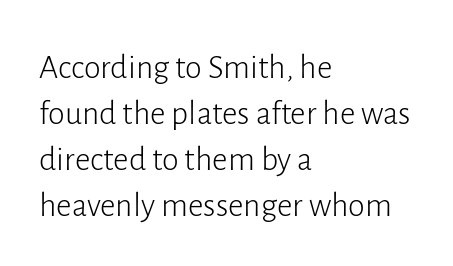
{"serif": "no", "italic": "no", "bold": "no", "weight": "light", "width": "normal", "stroke_contrast": "low", "x_height": "medium", "monospaced": "no", "underline": "no", "align": "left", "line_spacing": "normal", "line_spacing_ratio": 1.35, "letter_spacing": "normal", "letter_spacing_em": 0.0, "glyph_px": 34}
